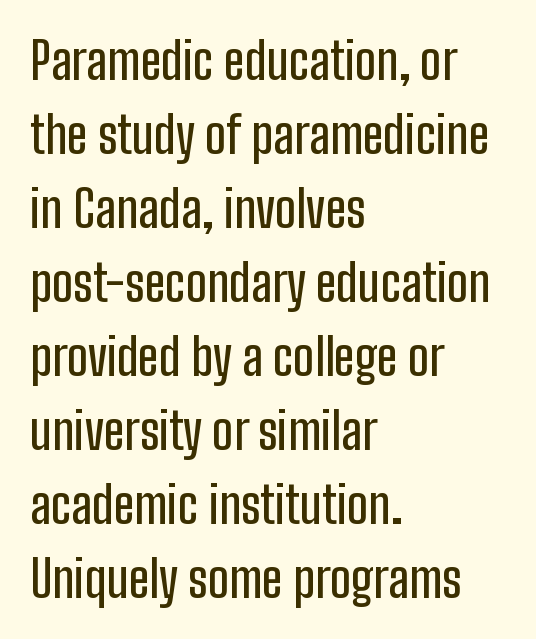
Q: Is the text italic (slanted)? A: No, it is upright.
Q: Is the typeface a serif or a sans-serif typeface? A: Sans-serif.
Q: Is the text underlined? A: No.
Q: How is the paragraph aligned? A: Left-aligned.
Q: Is the spacing between letters normal or unusually wide? A: Normal.
Q: Is the spacing between lines tight, normal or loose? A: Normal.
Q: Width (condensed, normal, or wide)? A: Condensed.
Q: Stroke contrast? A: Low.
Q: x-height? A: Medium.
Q: Monospaced? A: No.
